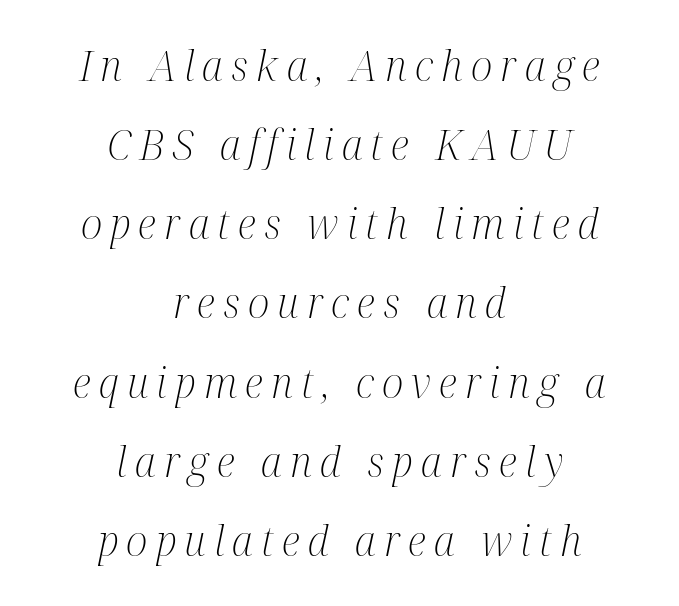
Q: Is the text bold? A: No.
Q: Is the text italic (slanted)? A: Yes, it leans right by about 12 degrees.
Q: Is the typeface a serif or a sans-serif typeface? A: Serif.
Q: Is the text underlined? A: No.
Q: How is the paragraph aligned? A: Centered.
Q: Is the spacing between letters normal or unusually wide? A: Unusually wide.
Q: Is the spacing between lines tight, normal or loose? A: Loose.
Q: Width (condensed, normal, or wide)? A: Condensed.
Q: Stroke contrast? A: Medium.
Q: x-height? A: Medium.
Q: Monospaced? A: No.
